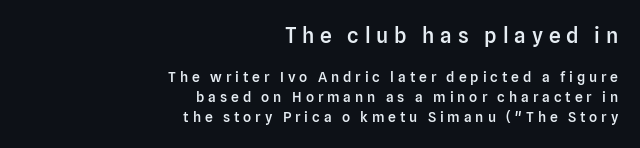
Loose tracking; the words dissolve into strings of separated letters. The designer gave the opening block more size than the closing block. Posture: vertical. The designer left line spacing at the default. Heft: intermediate — a semibold. The ragged edge is on the left, which tells us the setting is flush right.
